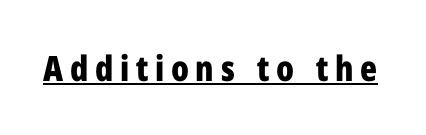
The image shows 35 px bold, condensed sans-serif type, upright; set underlined; low stroke contrast and a medium x-height.
